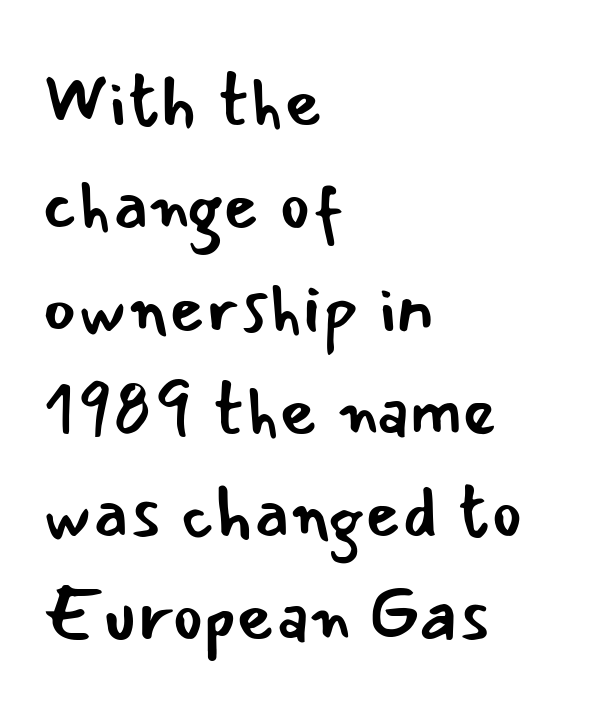
Q: Is the text bold? A: No.
Q: Is the text italic (slanted)? A: No, it is upright.
Q: Is the typeface a serif or a sans-serif typeface? A: Sans-serif.
Q: Is the text underlined? A: No.
Q: How is the paragraph aligned? A: Left-aligned.
Q: Is the spacing between letters normal or unusually wide? A: Normal.
Q: Is the spacing between lines tight, normal or loose? A: Normal.
Q: Width (condensed, normal, or wide)? A: Normal.
Q: Stroke contrast? A: Low.
Q: x-height? A: Small.
Q: Monospaced? A: No.
